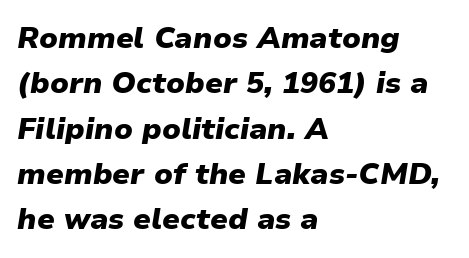
Has an underline been added? It has not. Rendered with sloped, italic letterforms. These lines keep a tight, regular rhythm from letter to letter. Line beginnings align vertically; line endings do not. This block has exactly the height ordinary leading produces. Its strokes are broad and dark, the hallmark of bold type.
